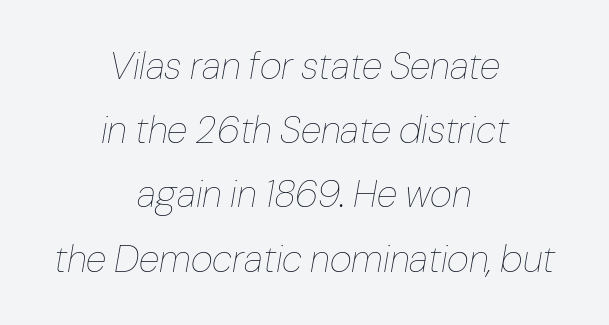
{"italic": "yes", "lean": "right", "slant_degrees": 10, "bold": "no", "weight": "thin", "width": "normal", "stroke_contrast": "low", "x_height": "medium", "monospaced": "no", "underline": "no", "align": "center", "line_spacing": "normal", "line_spacing_ratio": 1.69, "letter_spacing": "normal", "letter_spacing_em": 0.0, "glyph_px": 38}
